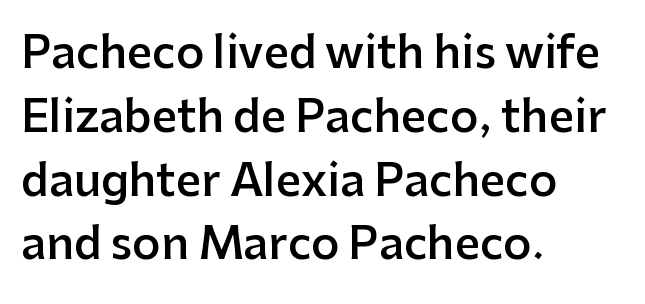
Q: Is the text bold? A: Semi-bold.
Q: Is the text italic (slanted)? A: No, it is upright.
Q: Is the typeface a serif or a sans-serif typeface? A: Sans-serif.
Q: Is the text underlined? A: No.
Q: How is the paragraph aligned? A: Left-aligned.
Q: Is the spacing between letters normal or unusually wide? A: Normal.
Q: Is the spacing between lines tight, normal or loose? A: Normal.
Q: Width (condensed, normal, or wide)? A: Normal.
Q: Stroke contrast? A: Low.
Q: x-height? A: Medium.
Q: Monospaced? A: No.
